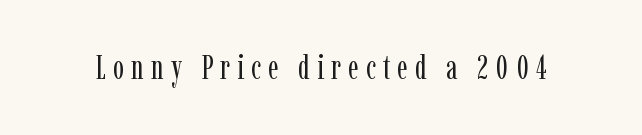
The image shows 33 px regular-weight, condensed serif type, upright; set unusually wide letter spacing (+0.22 em), not underlined; low stroke contrast and a medium x-height.
